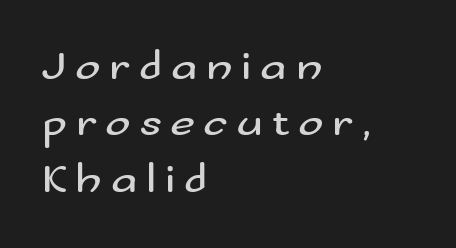
Each word looks stretched out because of the extra space between its letters. Visually the block forms a straight wall on the left and a jagged coastline on the right. What kind of face is this? One without serifs — a sans. The glyphs are unaccompanied by any horizontal stroke below them. You could not count columns in this text — the font is proportionally spaced. Posture: upright roman.
